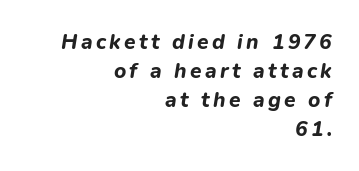
The image shows 21 px bold type, italic (leaning right); set right-aligned, normal line spacing (1.38x), not underlined.
